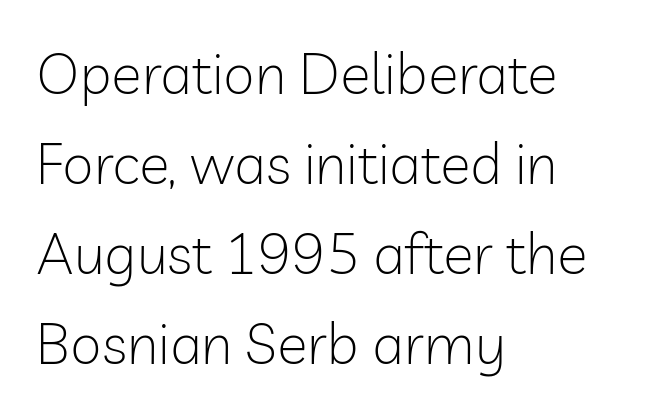
A student would call this left alignment; a typographer would say flush left, rag right. The rendering uses natural spacing where letterforms have individual widths. Stem width sits at or under what a default text font uses. One glance says typical: line gaps are just what's usual.
